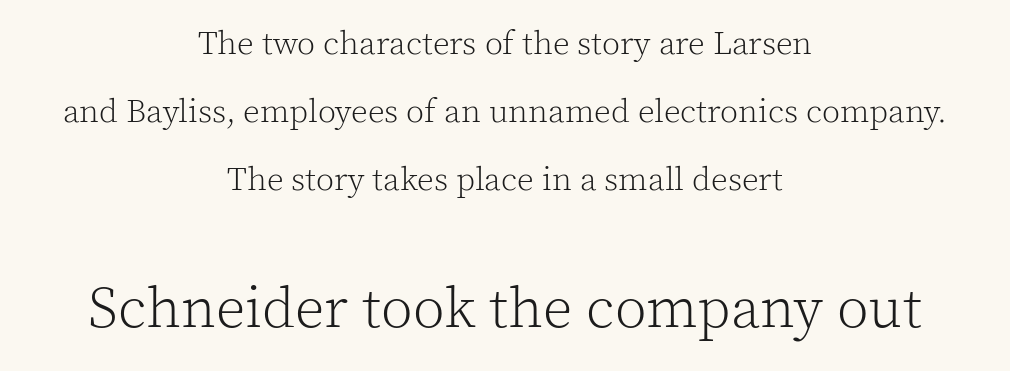
{"serif": "yes", "italic": "no", "bold": "no", "weight": "light", "width": "normal", "x_height": "medium", "monospaced": "no", "underline": "no", "align": "center", "line_spacing": "loose", "line_spacing_ratio": 2.06, "letter_spacing": "normal", "letter_spacing_em": 0.0, "larger_block": "second", "size_ratio": 1.76, "glyph_px": 58}
